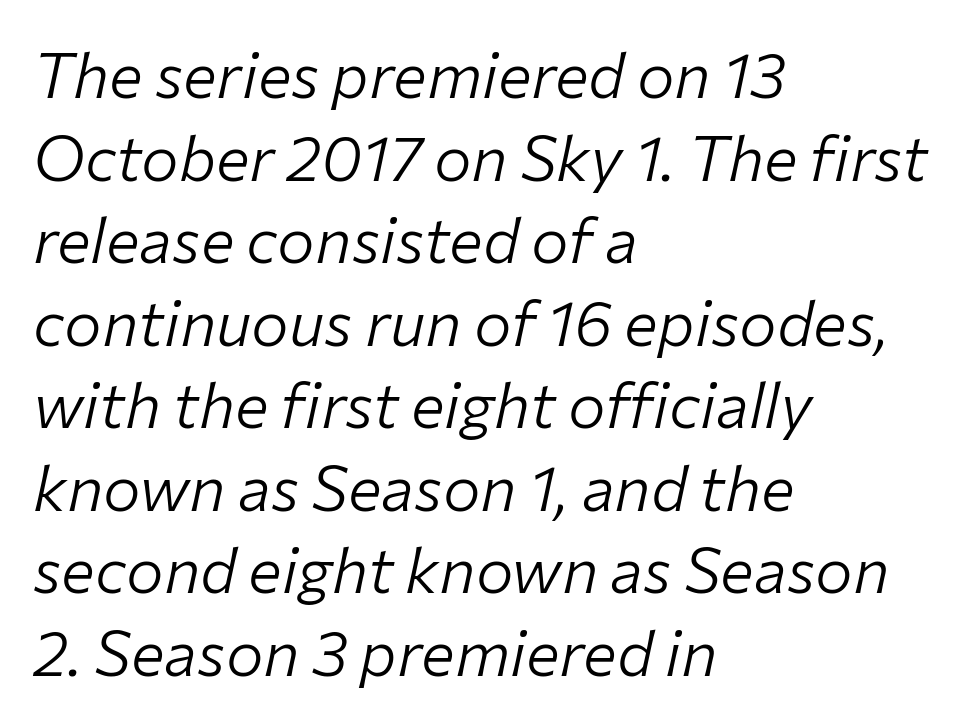
The image shows 63 px light type, italic (leaning right); set left-aligned, normal line spacing (1.31x), normal letter spacing, not underlined; low stroke contrast and a medium x-height.
